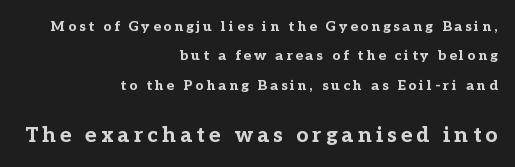
The letters stand upright; this is a roman face. The compositor pushed each line to the right boundary. The glyphs have the mass of a bold cut. You get the small type first, then a jump to larger type. Glyph-to-glyph distance is far greater than everyday printed text.
